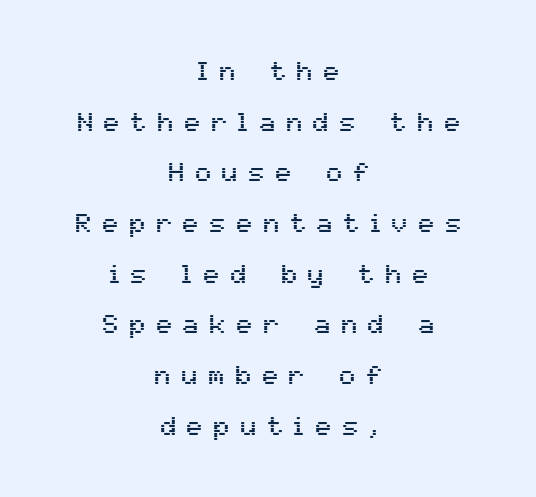
The image shows 26 px text type, upright; set centered, loose line spacing (1.95x), unusually wide letter spacing (+0.43 em), not underlined.
